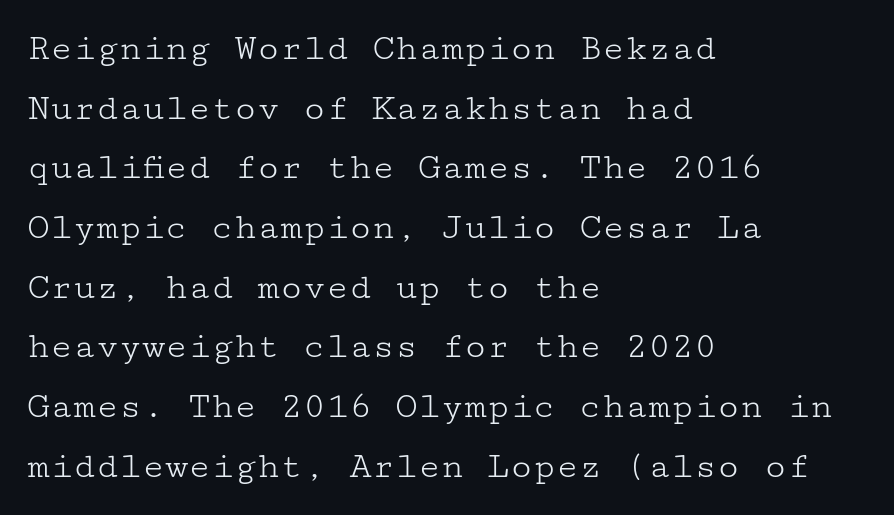
{"serif": "yes", "italic": "no", "bold": "no", "weight": "light", "width": "wide", "stroke_contrast": "low", "x_height": "medium", "underline": "no", "align": "left", "line_spacing": "normal", "line_spacing_ratio": 1.57, "letter_spacing": "normal", "letter_spacing_em": 0.0, "glyph_px": 38}
